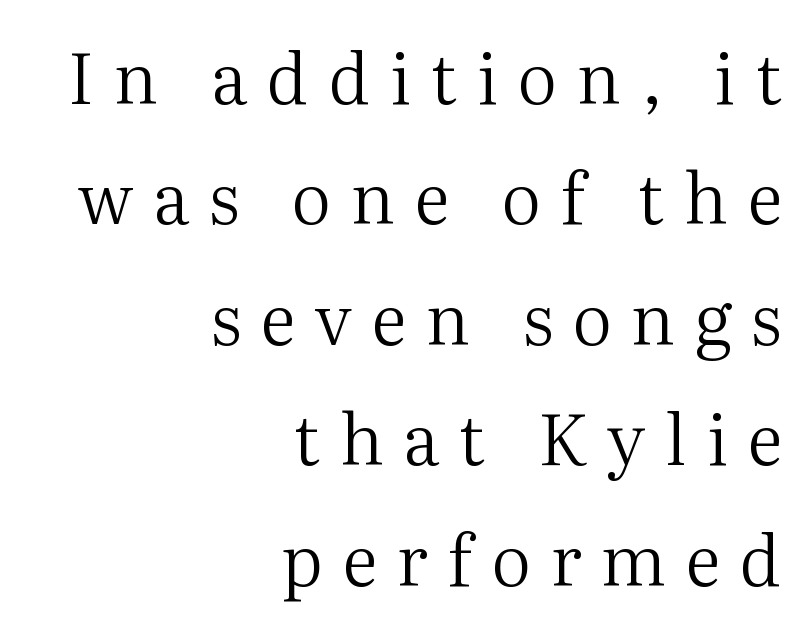
{"serif": "yes", "italic": "no", "bold": "no", "weight": "regular", "width": "normal", "stroke_contrast": "medium", "x_height": "medium", "monospaced": "no", "underline": "no", "align": "right", "line_spacing_ratio": 1.72, "letter_spacing": "wide", "letter_spacing_em": 0.28, "glyph_px": 70}
